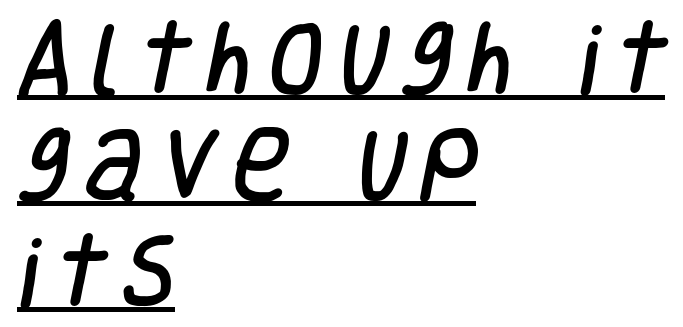
The image shows 80 px condensed sans-serif type; set left-aligned, normal line spacing (1.33x), underlined; low stroke contrast and a large x-height.
